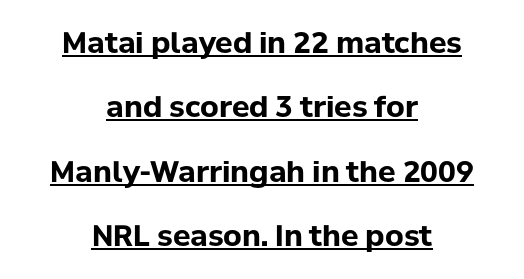
{"serif": "no", "italic": "no", "bold": "yes", "weight": "bold", "width": "normal", "stroke_contrast": "low", "x_height": "medium", "monospaced": "no", "underline": "yes", "align": "center", "line_spacing": "loose", "line_spacing_ratio": 2.22, "letter_spacing": "normal", "letter_spacing_em": 0.0, "glyph_px": 29}
